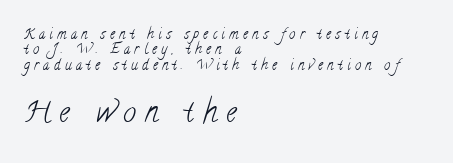
Whoever set this chose condensed vertical rhythm over breathing room. This is serif lettering, the kind often seen in printed books. Spacing verdict: proportional, widths tailored to each character. These lines stack with their left ends in a neat column. Letter spacing: wide.
